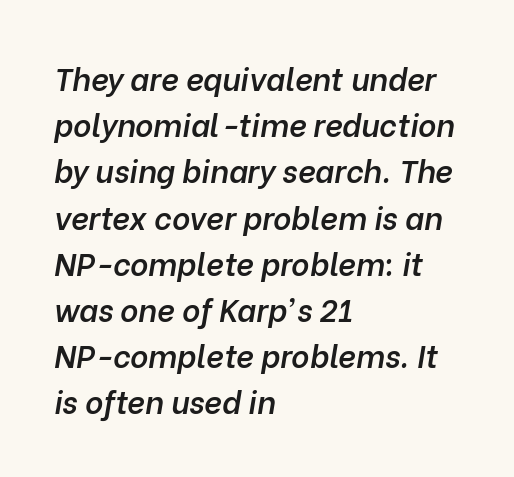
Q: Is the text bold? A: Semi-bold.
Q: Is the text italic (slanted)? A: Yes, it leans right by about 10 degrees.
Q: Is the text underlined? A: No.
Q: How is the paragraph aligned? A: Left-aligned.
Q: Is the spacing between letters normal or unusually wide? A: Normal.
Q: Is the spacing between lines tight, normal or loose? A: Normal.
Q: Width (condensed, normal, or wide)? A: Normal.
Q: Stroke contrast? A: Low.
Q: x-height? A: Medium.
Q: Monospaced? A: No.
